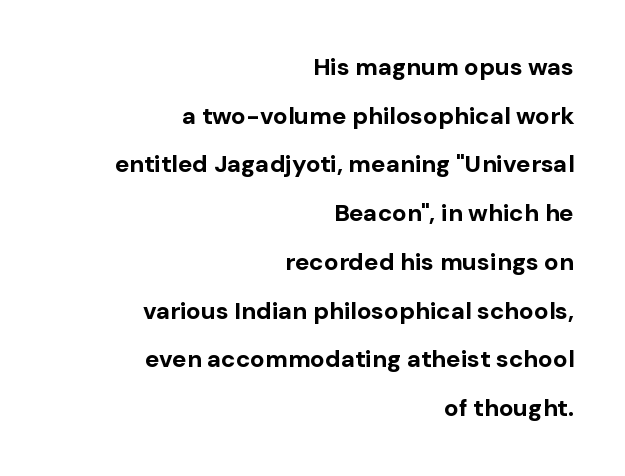
The image shows 24 px bold type, upright; set right-aligned, loose line spacing (2.03x), normal letter spacing, not underlined.
